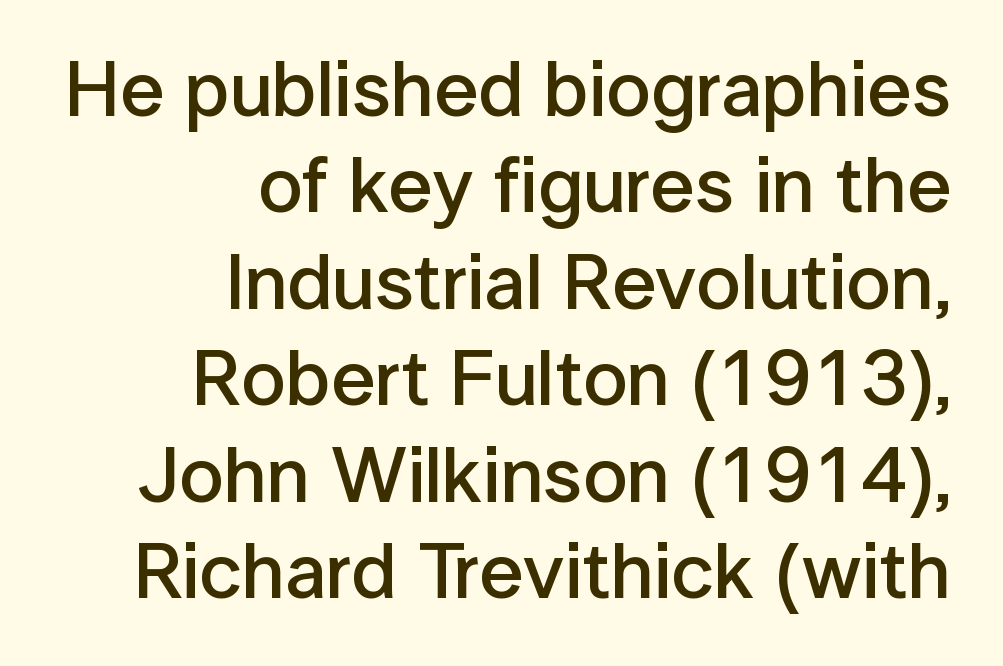
{"serif": "no", "italic": "no", "bold": "semi", "weight": "semibold", "width": "normal", "stroke_contrast": "low", "x_height": "medium", "monospaced": "no", "underline": "no", "align": "right", "line_spacing_ratio": 1.22, "letter_spacing": "normal", "letter_spacing_em": 0.0, "glyph_px": 79}
